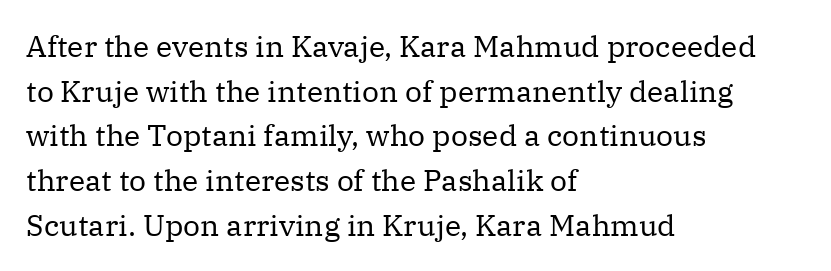
The image shows 30 px regular-weight serif type, upright; set left-aligned, normal line spacing (1.49x), normal letter spacing, not underlined; medium stroke contrast and a medium x-height.
